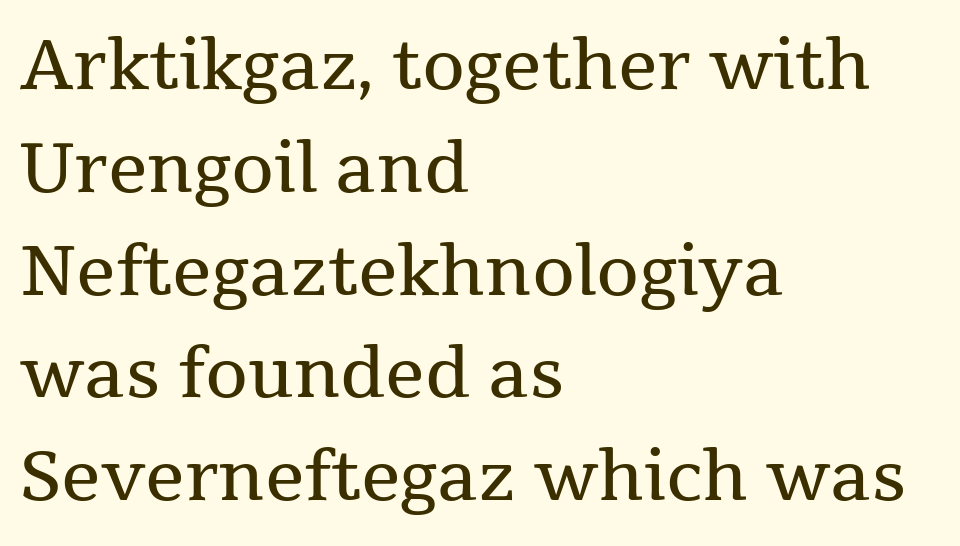
Q: Is the text bold? A: No.
Q: Is the text italic (slanted)? A: No, it is upright.
Q: Is the typeface a serif or a sans-serif typeface? A: Serif.
Q: Is the text underlined? A: No.
Q: How is the paragraph aligned? A: Left-aligned.
Q: Is the spacing between letters normal or unusually wide? A: Normal.
Q: Is the spacing between lines tight, normal or loose? A: Normal.
Q: Width (condensed, normal, or wide)? A: Normal.
Q: Stroke contrast? A: Medium.
Q: x-height? A: Medium.
Q: Monospaced? A: No.
